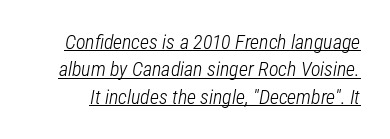
Q: Is the text bold? A: No.
Q: Is the text italic (slanted)? A: Yes, it leans right by about 12 degrees.
Q: Is the text underlined? A: Yes.
Q: Is the spacing between letters normal or unusually wide? A: Normal.
Q: Is the spacing between lines tight, normal or loose? A: Normal.
